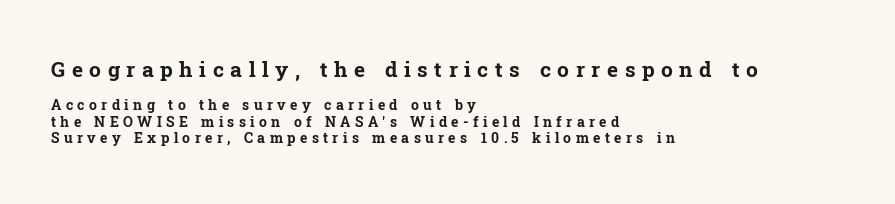
{"italic": "no", "bold": "yes", "underline": "no", "align": "left", "line_spacing_ratio": 1.17, "letter_spacing": "wide", "letter_spacing_em": 0.31, "larger_block": "first", "size_ratio": 1.5, "glyph_px": 21}
